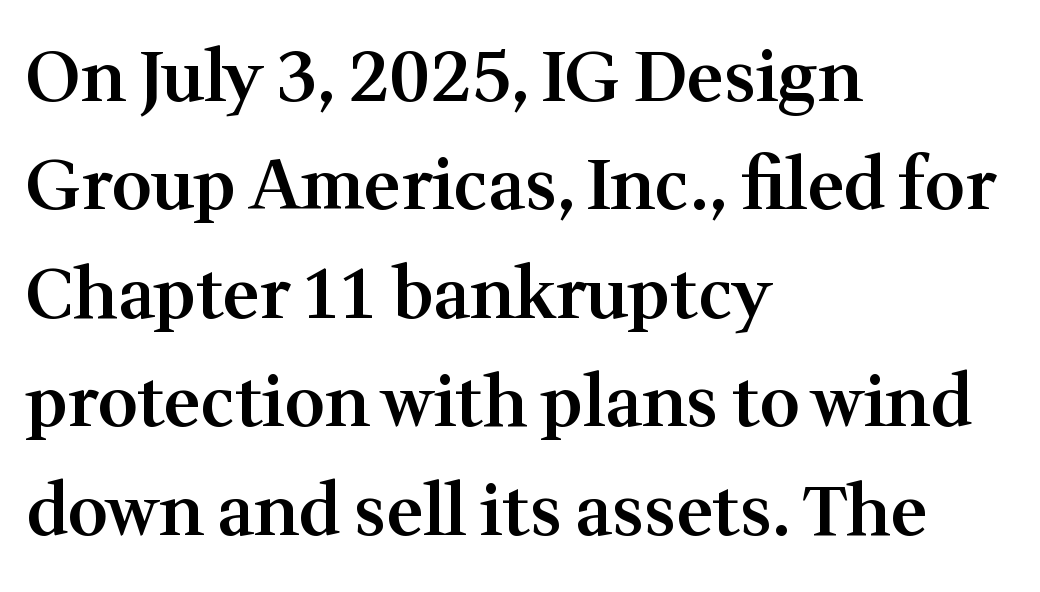
The image shows 70 px semibold serif type, upright; set left-aligned, normal line spacing (1.55x), normal letter spacing, not underlined; medium stroke contrast and a medium x-height.
